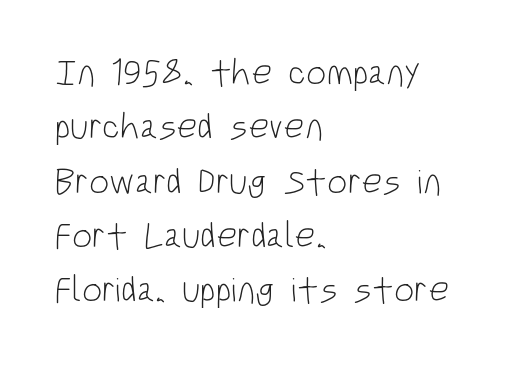
Q: Is the text bold? A: No.
Q: Is the text italic (slanted)? A: No, it is upright.
Q: Is the typeface a serif or a sans-serif typeface? A: Sans-serif.
Q: Is the text underlined? A: No.
Q: How is the paragraph aligned? A: Left-aligned.
Q: Is the spacing between letters normal or unusually wide? A: Normal.
Q: Is the spacing between lines tight, normal or loose? A: Normal.
Q: Width (condensed, normal, or wide)? A: Condensed.
Q: Stroke contrast? A: Low.
Q: x-height? A: Large.
Q: Monospaced? A: No.
